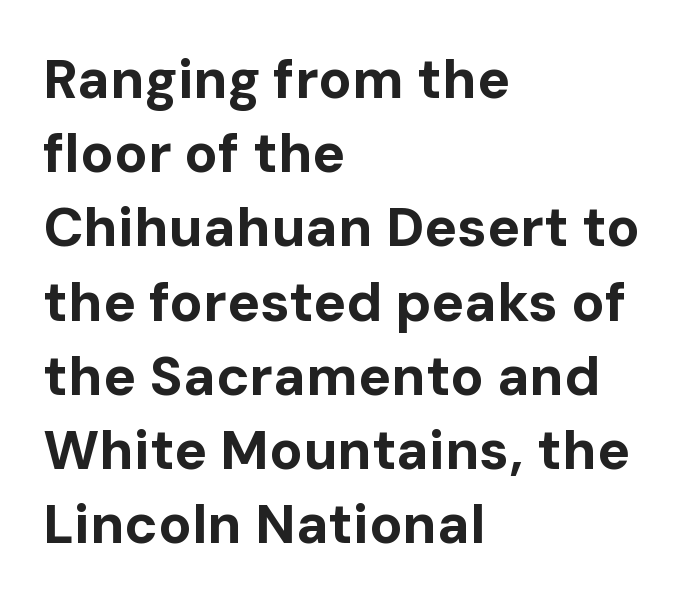
The letters stand straight up with perfectly vertical stems. All the whitespace from short lines collects on the right. Notice how descenders clear the ascenders below comfortably — that's standard leading. The letters sit at their default tracking, neither squeezed nor spread. Quick note: underline off.
